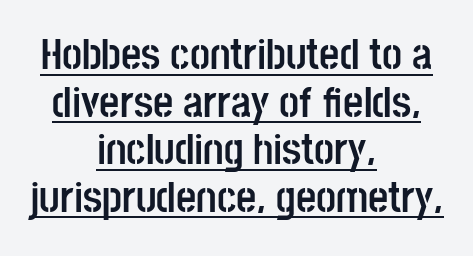
{"serif": "no", "italic": "no", "bold": "yes", "weight": "semibold", "width": "condensed", "stroke_contrast": "low", "x_height": "large", "monospaced": "no", "underline": "yes", "align": "center", "line_spacing": "tight", "line_spacing_ratio": 1.08, "letter_spacing": "normal", "letter_spacing_em": 0.0, "glyph_px": 44}
